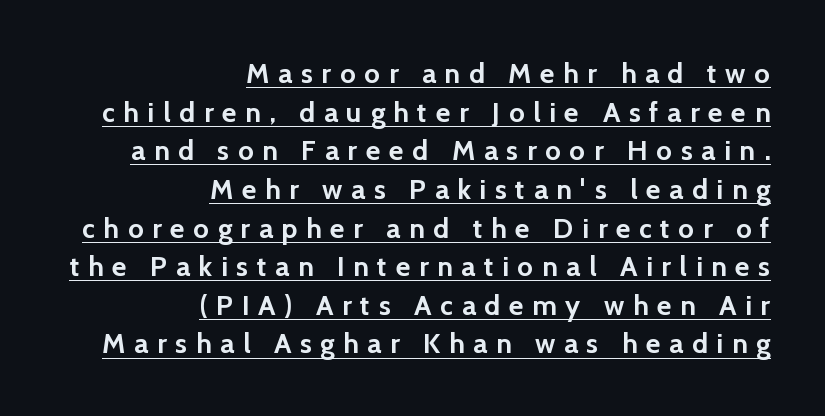
Q: Is the text bold? A: Yes.
Q: Is the text italic (slanted)? A: No, it is upright.
Q: Is the typeface a serif or a sans-serif typeface? A: Sans-serif.
Q: Is the text underlined? A: Yes.
Q: How is the paragraph aligned? A: Right-aligned.
Q: Is the spacing between letters normal or unusually wide? A: Unusually wide.
Q: Is the spacing between lines tight, normal or loose? A: Normal.
Q: Width (condensed, normal, or wide)? A: Normal.
Q: x-height? A: Medium.
Q: Monospaced? A: No.
